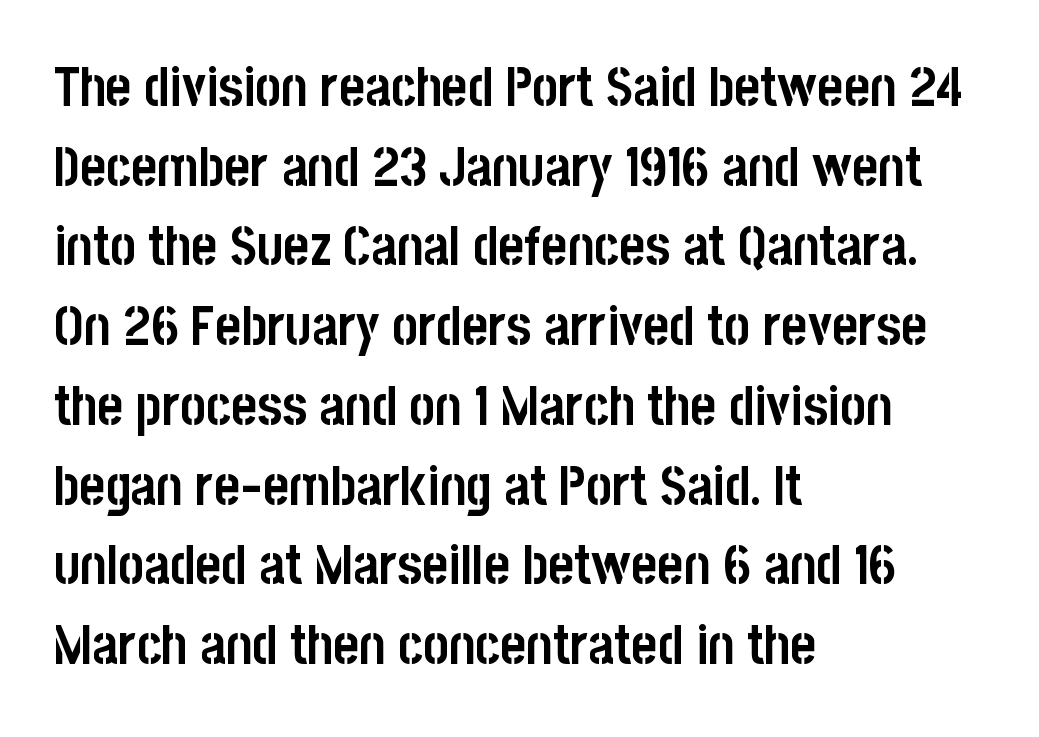
{"serif": "no", "italic": "no", "bold": "yes", "weight": "semibold", "width": "condensed", "stroke_contrast": "low", "x_height": "large", "monospaced": "no", "underline": "no", "align": "left", "line_spacing": "normal", "line_spacing_ratio": 1.45, "letter_spacing": "normal", "letter_spacing_em": 0.0, "glyph_px": 55}
